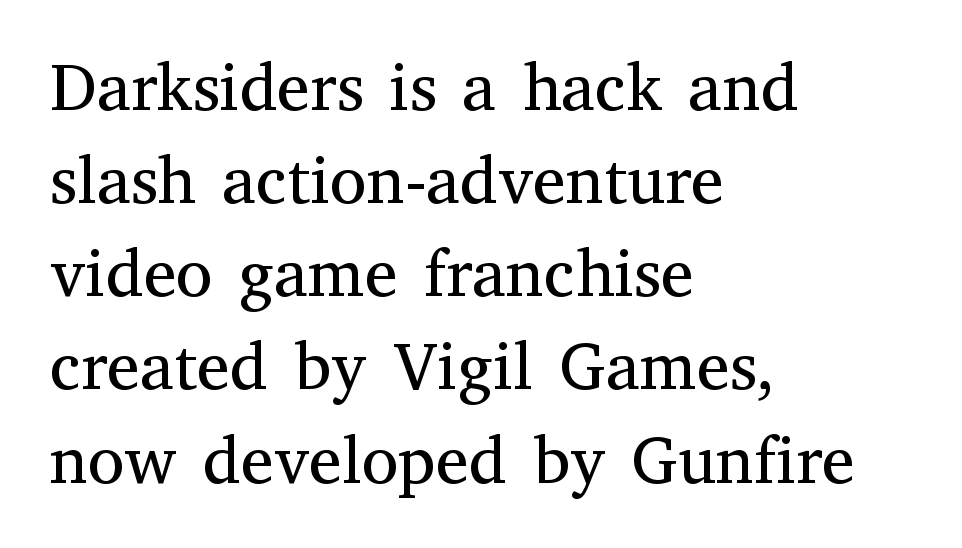
The image shows 67 px regular-weight serif type, upright; set left-aligned, normal line spacing (1.39x), normal letter spacing, not underlined; medium stroke contrast and a medium x-height.
